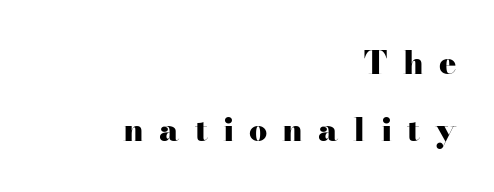
The letters carry serifs — small finishing strokes at the ends of their stems. Each glyph is drawn with heavy, bold strokes. This block would shrink considerably if given ordinary leading; it's expanded now. Do the characters align in a grid? No, the font is proportional. The specimen reads as upright at a glance. You could only call the tracking loose — the letters float apart.
